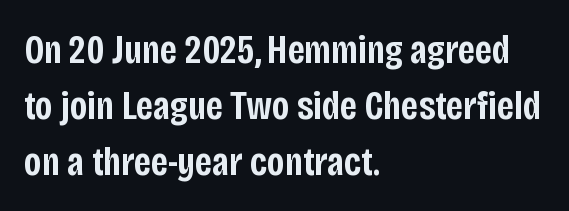
Q: Is the text bold? A: Semi-bold.
Q: Is the text italic (slanted)? A: No, it is upright.
Q: Is the typeface a serif or a sans-serif typeface? A: Sans-serif.
Q: Is the text underlined? A: No.
Q: How is the paragraph aligned? A: Left-aligned.
Q: Is the spacing between letters normal or unusually wide? A: Normal.
Q: Is the spacing between lines tight, normal or loose? A: Normal.
Q: Width (condensed, normal, or wide)? A: Condensed.
Q: Stroke contrast? A: Low.
Q: x-height? A: Large.
Q: Monospaced? A: No.
